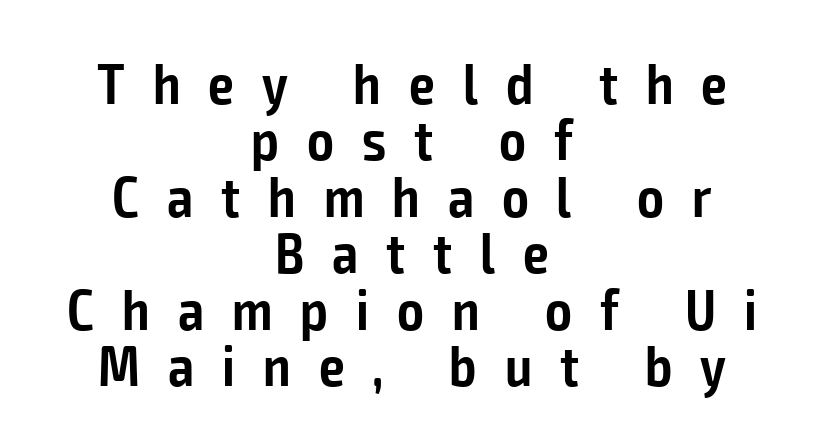
Descenders hang freely into open space. Horizontal bands of white between lines are thin slivers. A centered setting, common on invitations and titles, is used for this passage. How heavy is the stroke? Medium-heavy — a semibold, shy of bold. A typesetter would label this face a sans.
